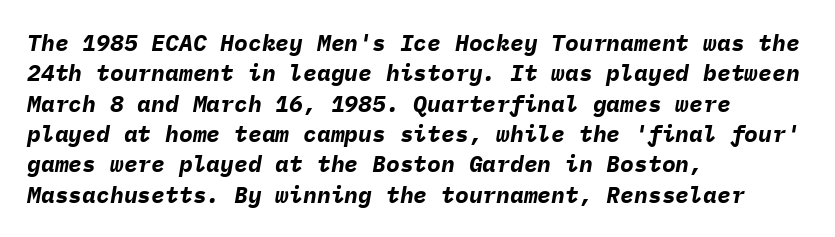
Q: Is the text bold? A: Yes.
Q: Is the text italic (slanted)? A: Yes, it leans right by about 9 degrees.
Q: Is the text underlined? A: No.
Q: How is the paragraph aligned? A: Left-aligned.
Q: Is the spacing between letters normal or unusually wide? A: Normal.
Q: Is the spacing between lines tight, normal or loose? A: Normal.
